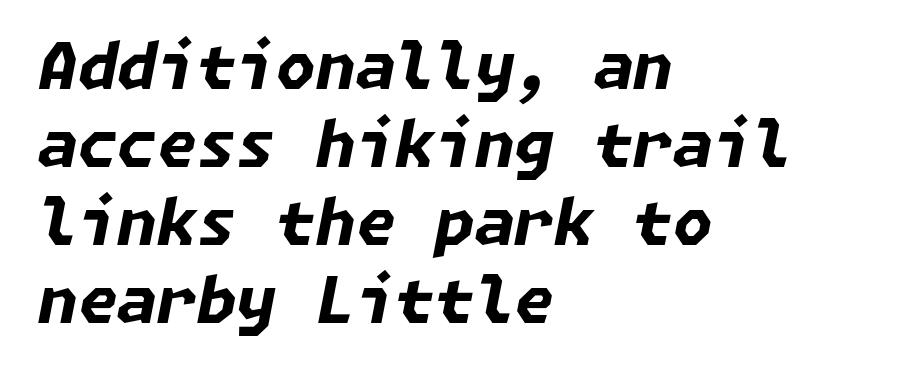
Q: Is the text bold? A: Yes.
Q: Is the text italic (slanted)? A: Yes, it leans right by about 11 degrees.
Q: Is the text underlined? A: No.
Q: How is the paragraph aligned? A: Left-aligned.
Q: Is the spacing between letters normal or unusually wide? A: Normal.
Q: Width (condensed, normal, or wide)? A: Normal.
Q: Stroke contrast? A: Low.
Q: x-height? A: Medium.
